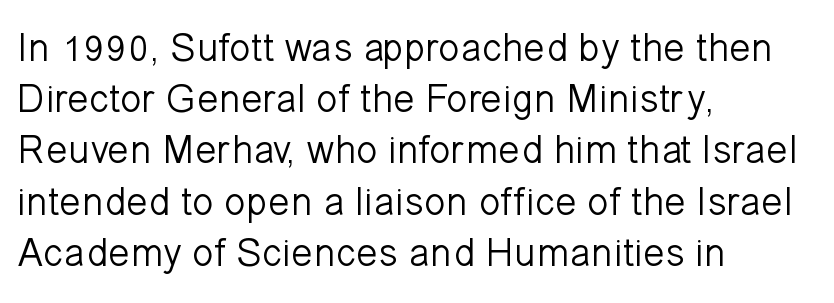
The image shows 40 px light sans-serif type, upright; set left-aligned, normal line spacing (1.28x), normal letter spacing, not underlined; low stroke contrast and a medium x-height.
